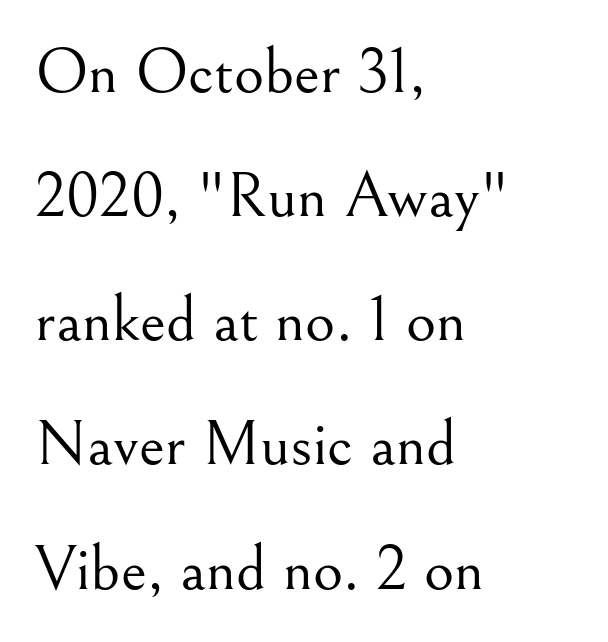
You can tell it's not italic because the verticals are truly vertical. Vertical stems look standard width or narrower in stroke. Spacing verdict: proportional, widths tailored to each character. The type is set solid horizontally, with unmodified tracking. Letters rest on an invisible, unmarked baseline.
